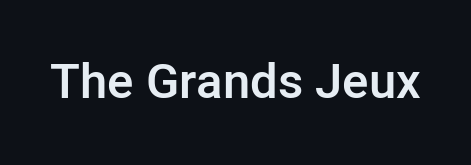
These lines are composed in type without serifs. Bare-footed words on every line. Each letter keeps its own natural width here, so spacing adapts to shape. Designer's note — italics off, roman on. Spacing between characters is what you'd get straight out of the box. Heft: intermediate — a semibold.
